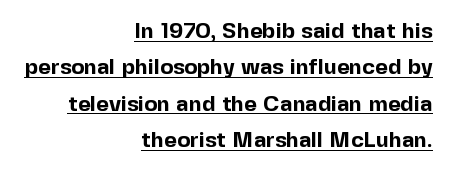
Q: Is the text bold? A: Yes.
Q: Is the text italic (slanted)? A: No, it is upright.
Q: Is the text underlined? A: Yes.
Q: How is the paragraph aligned? A: Right-aligned.
Q: Is the spacing between letters normal or unusually wide? A: Normal.
Q: Is the spacing between lines tight, normal or loose? A: Normal.
